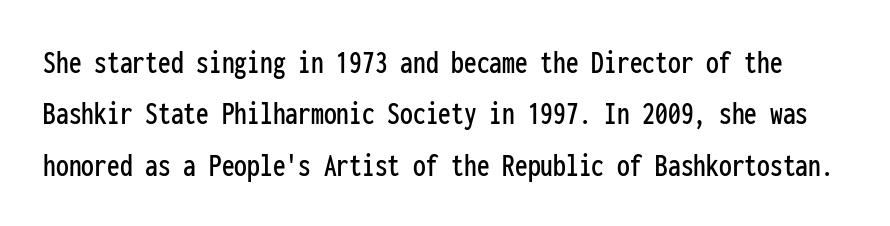
{"serif": "no", "italic": "no", "width": "condensed", "stroke_contrast": "low", "x_height": "medium", "monospaced": "yes", "underline": "no", "line_spacing": "normal", "line_spacing_ratio": 1.51, "letter_spacing": "normal", "letter_spacing_em": 0.0, "glyph_px": 34}
